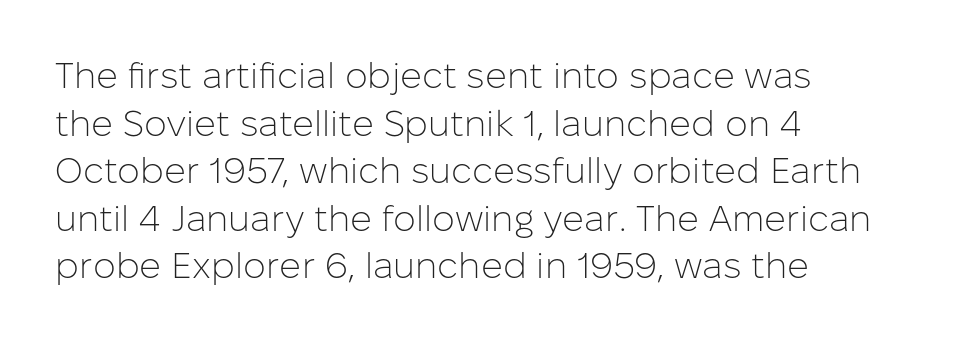
Stroke terminals: plain, sans-serif. A typesetter would call this proportional, since set widths differ per character. Nothing unusual about the tracking: characters are spaced as the font intends. The passage shown is not underscored anywhere. Each stroke keeps to a modest, everyday thickness or less.
